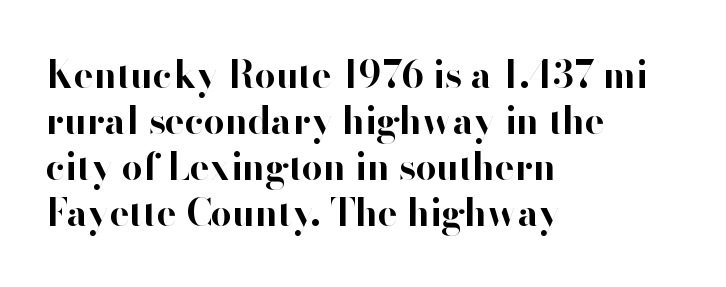
Q: Is the text bold? A: Yes.
Q: Is the text italic (slanted)? A: No, it is upright.
Q: Is the typeface a serif or a sans-serif typeface? A: Sans-serif.
Q: Is the text underlined? A: No.
Q: How is the paragraph aligned? A: Left-aligned.
Q: Is the spacing between letters normal or unusually wide? A: Normal.
Q: Width (condensed, normal, or wide)? A: Normal.
Q: Stroke contrast? A: High.
Q: x-height? A: Small.
Q: Monospaced? A: No.
